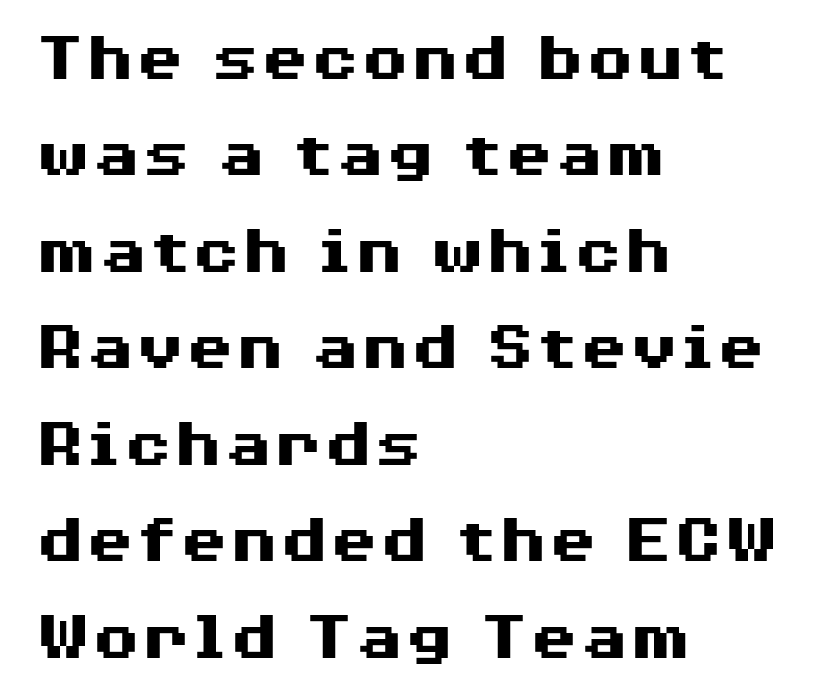
I'd call this a sans setting — the letters go barefoot. Heft: maximum for text — a bold. No extra tracking has been applied to these lines. In terms of posture, this sample is upright. Leftover space on each line is placed entirely after the last word. The passage shown is not underscored anywhere.
